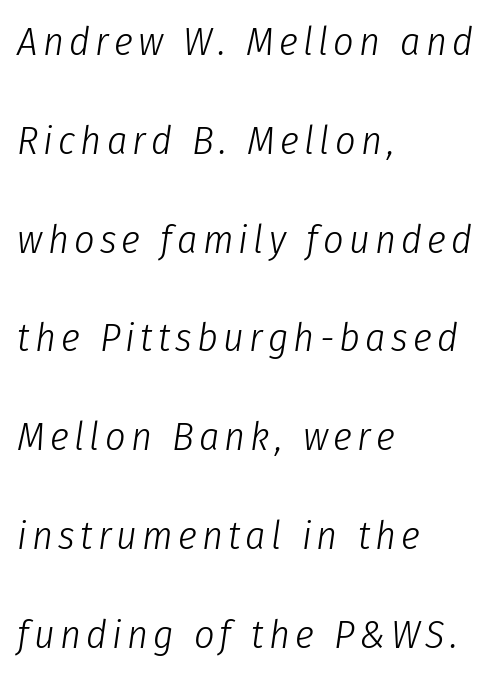
Q: Is the text bold? A: No.
Q: Is the text italic (slanted)? A: Yes, it leans right by about 8 degrees.
Q: Is the text underlined? A: No.
Q: How is the paragraph aligned? A: Left-aligned.
Q: Is the spacing between lines tight, normal or loose? A: Loose.
Q: Width (condensed, normal, or wide)? A: Condensed.
Q: Stroke contrast? A: Low.
Q: x-height? A: Medium.
Q: Monospaced? A: No.
